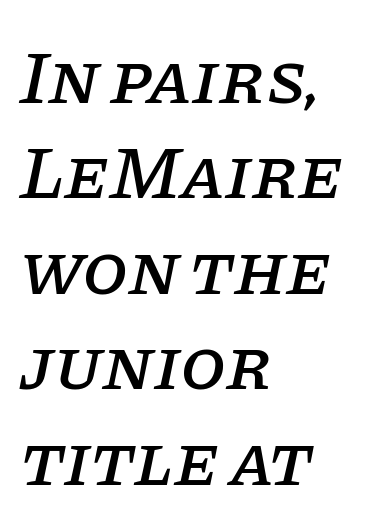
The image shows 74 px serif type, italic (leaning right); set left-aligned, normal line spacing (1.29x), normal letter spacing, not underlined; low stroke contrast and a large x-height.
